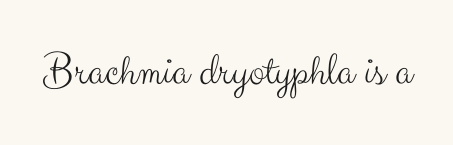
Does extra space separate the letters? No, they use regular spacing. No heavy texture on the line: the type isn't bold. Looks like regular typesetting: each glyph gets only the width it needs. Regarding serifs, this sample does without them. The zone under the glyphs is completely vacant.
